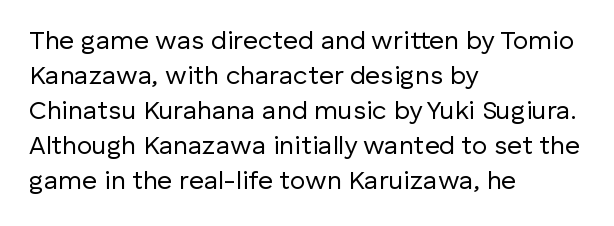
Q: Is the text bold? A: No.
Q: Is the text italic (slanted)? A: No, it is upright.
Q: Is the text underlined? A: No.
Q: How is the paragraph aligned? A: Left-aligned.
Q: Is the spacing between letters normal or unusually wide? A: Normal.
Q: Is the spacing between lines tight, normal or loose? A: Normal.
